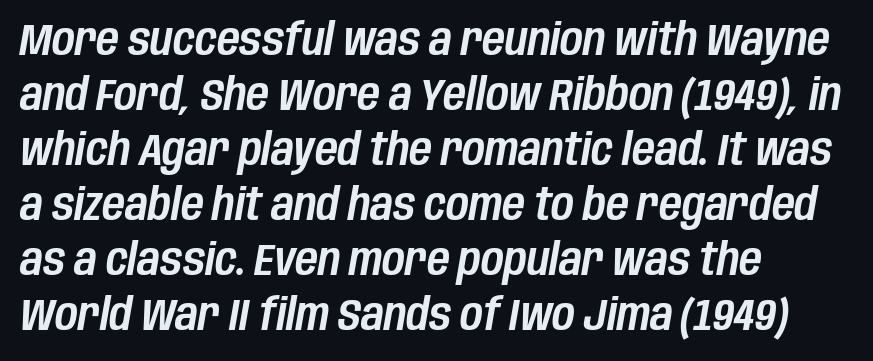
{"italic": "yes", "lean": "right", "slant_degrees": 10, "width": "condensed", "stroke_contrast": "low", "x_height": "large", "monospaced": "no", "underline": "no", "align": "left", "line_spacing": "normal", "line_spacing_ratio": 1.25, "letter_spacing": "normal", "letter_spacing_em": 0.0, "glyph_px": 44}
